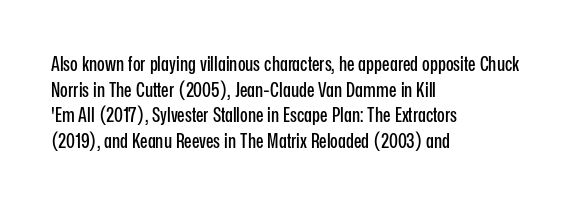
Q: Is the text italic (slanted)? A: No, it is upright.
Q: Is the text underlined? A: No.
Q: How is the paragraph aligned? A: Left-aligned.
Q: Is the spacing between letters normal or unusually wide? A: Normal.
Q: Is the spacing between lines tight, normal or loose? A: Normal.
